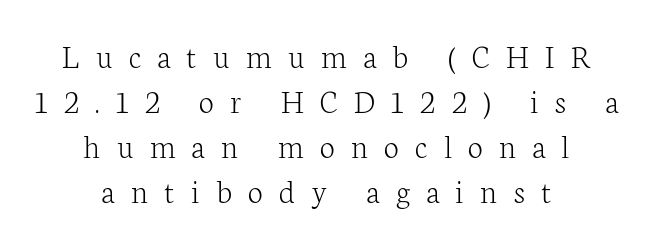
The image shows 34 px light serif type, upright; set centered, normal line spacing (1.32x), unusually wide letter spacing (+0.48 em), not underlined; low stroke contrast and a medium x-height.
